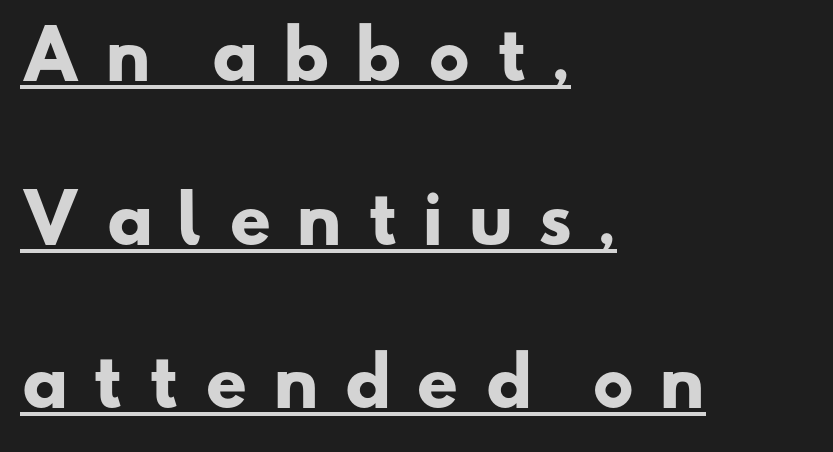
{"serif": "no", "bold": "yes", "weight": "heavy", "width": "wide", "stroke_contrast": "low", "x_height": "small", "monospaced": "no", "underline": "yes", "align": "left", "line_spacing": "loose", "line_spacing_ratio": 2.48, "letter_spacing": "wide", "letter_spacing_em": 0.36, "glyph_px": 66}
